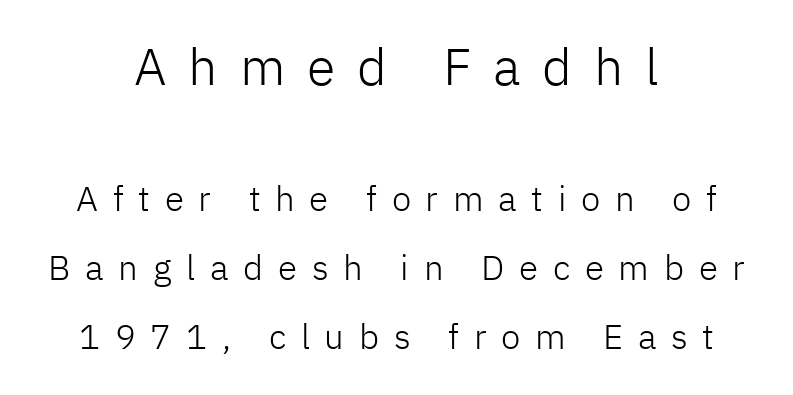
Q: Is the text bold? A: No.
Q: Is the text italic (slanted)? A: No, it is upright.
Q: Is the typeface a serif or a sans-serif typeface? A: Sans-serif.
Q: Is the text underlined? A: No.
Q: How is the paragraph aligned? A: Centered.
Q: Is the spacing between letters normal or unusually wide? A: Unusually wide.
Q: Is the spacing between lines tight, normal or loose? A: Loose.
Q: Which block of text is set in a larger size, the first (top) or the second (bottom)? A: The first (top) one.
Q: Width (condensed, normal, or wide)? A: Normal.
Q: Stroke contrast? A: Low.
Q: x-height? A: Medium.
Q: Monospaced? A: No.
